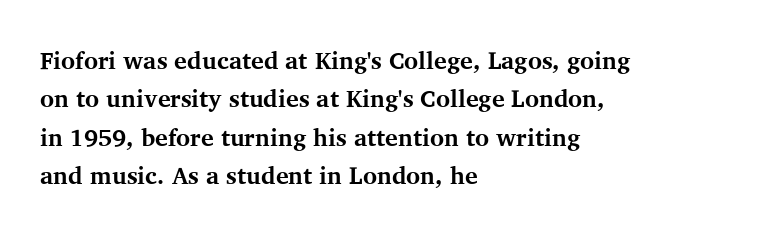
Check the space under the baseline: it is left empty. A classic flush-left, rag-right setting is used for this passage. These lines sit exactly where default settings would place them. Students, note that the glyphs here touch the page at normal intervals. The type sits square on the baseline with zero lean.
